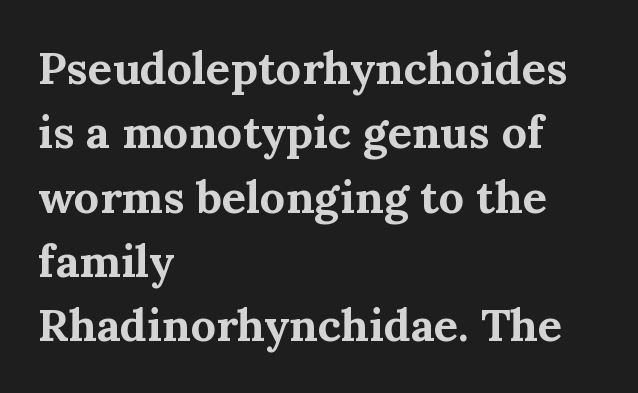
The image shows 45 px bold serif type, upright; set left-aligned, normal line spacing (1.43x), normal letter spacing, not underlined; medium stroke contrast and a medium x-height.
